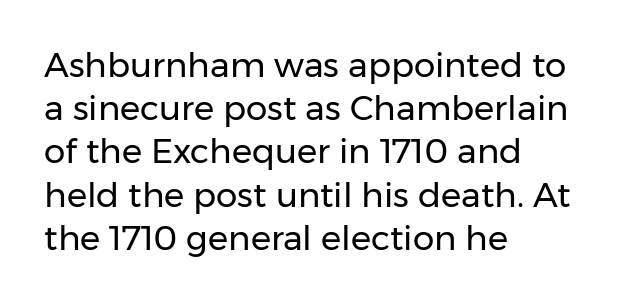
The image shows 34 px regular-weight sans-serif type, upright; set left-aligned, normal line spacing (1.27x), normal letter spacing, not underlined; low stroke contrast and a medium x-height.
